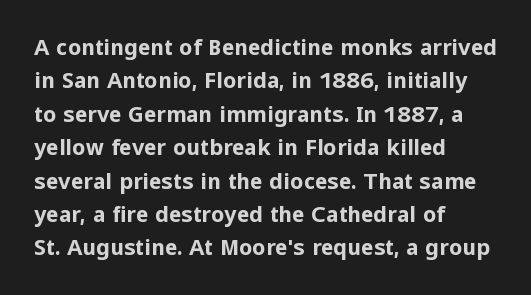
{"italic": "no", "bold": "yes", "underline": "no", "align": "left", "line_spacing": "normal", "line_spacing_ratio": 1.59, "letter_spacing": "normal", "letter_spacing_em": 0.0, "glyph_px": 21}
